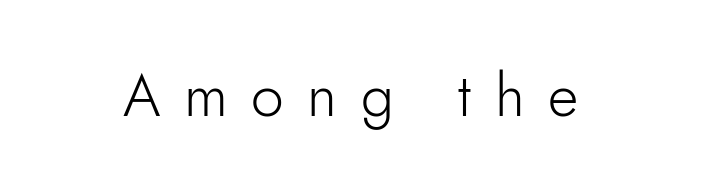
The image shows 59 px light sans-serif type, upright; set unusually wide letter spacing (+0.4 em), not underlined; low stroke contrast and a small x-height.
